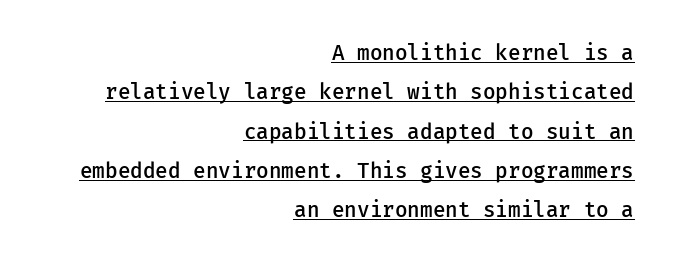
{"italic": "no", "bold": "semi", "underline": "yes", "align": "right", "line_spacing_ratio": 1.87, "letter_spacing": "normal", "letter_spacing_em": 0.0, "glyph_px": 21}
